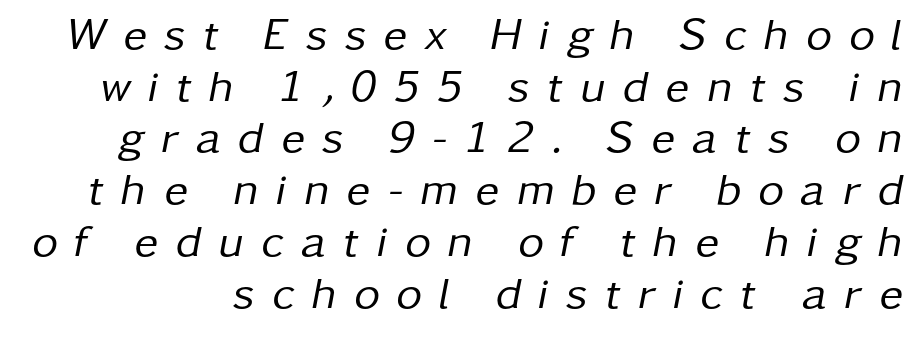
Q: Is the text bold? A: No.
Q: Is the text italic (slanted)? A: Yes, it leans right by about 11 degrees.
Q: Is the text underlined? A: No.
Q: Is the spacing between letters normal or unusually wide? A: Unusually wide.
Q: Is the spacing between lines tight, normal or loose? A: Tight.
Q: Width (condensed, normal, or wide)? A: Normal.
Q: Stroke contrast? A: Low.
Q: x-height? A: Medium.
Q: Monospaced? A: No.
